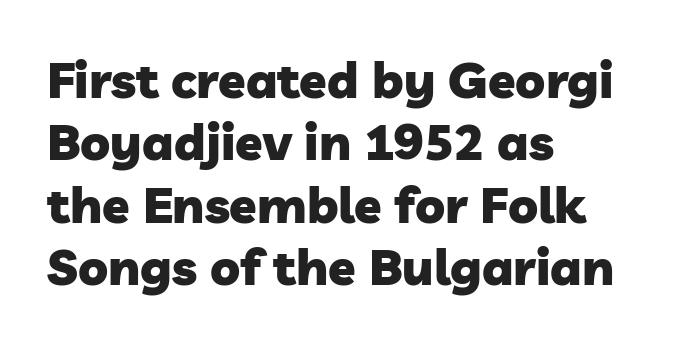
A typesetter would call this proportional, since set widths differ per character. If you measured baseline to baseline, you'd find a middling distance. The lines are quadded left. The specimen omits any rule beneath the text block's lines. This is heavy type, rendered in bold. This sample uses a sans-serif face.
